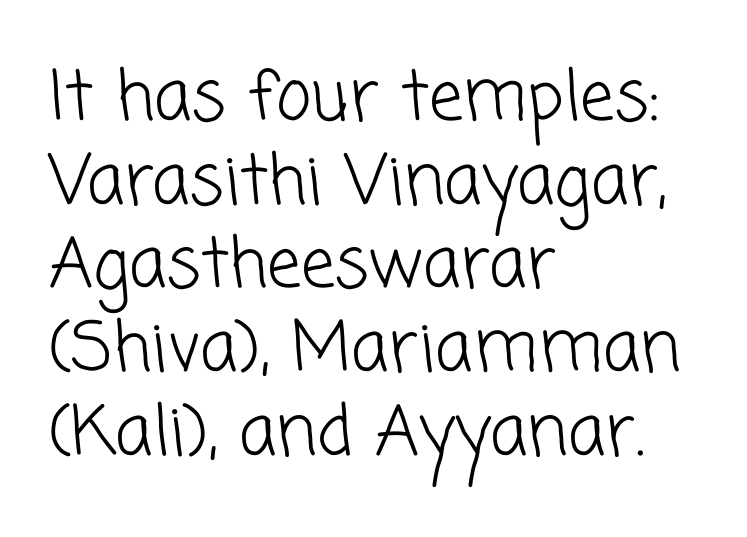
The passage shown has conventional tracking throughout. Glance below the letters and you will spot only blank space. The text was rendered using a sans face with plain stroke endings. The face used here is proportionally spaced, like ordinary book or web type. Counters stay open thanks to moderate or lighter strokes.
